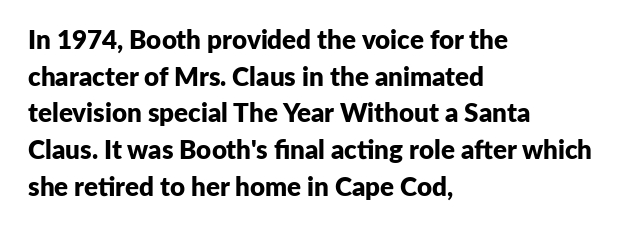
{"italic": "no", "bold": "yes", "underline": "no", "align": "left", "line_spacing": "normal", "line_spacing_ratio": 1.41, "letter_spacing": "normal", "letter_spacing_em": 0.0, "glyph_px": 26}
